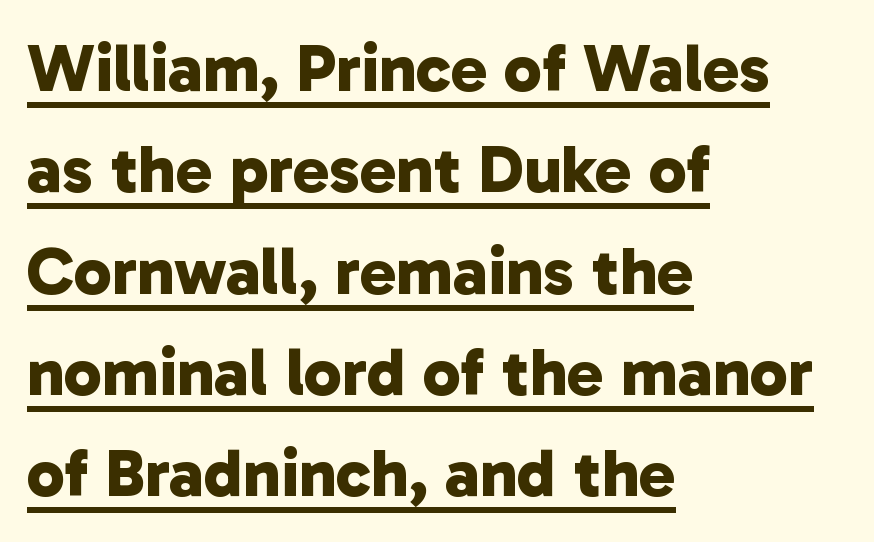
The image shows 68 px bold sans-serif type; set left-aligned, normal line spacing (1.49x), normal letter spacing, underlined; low stroke contrast and a medium x-height.
